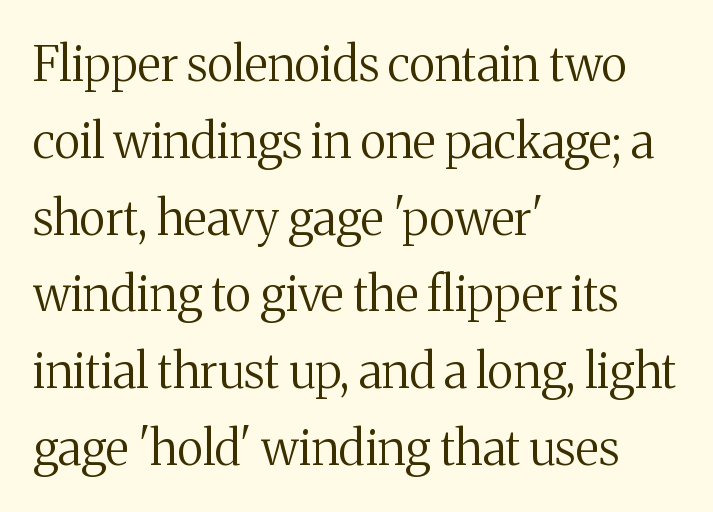
Q: Is the text bold? A: No.
Q: Is the text italic (slanted)? A: No, it is upright.
Q: Is the typeface a serif or a sans-serif typeface? A: Serif.
Q: Is the text underlined? A: No.
Q: How is the paragraph aligned? A: Left-aligned.
Q: Is the spacing between letters normal or unusually wide? A: Normal.
Q: Is the spacing between lines tight, normal or loose? A: Normal.
Q: Width (condensed, normal, or wide)? A: Normal.
Q: Stroke contrast? A: Medium.
Q: x-height? A: Medium.
Q: Monospaced? A: No.
